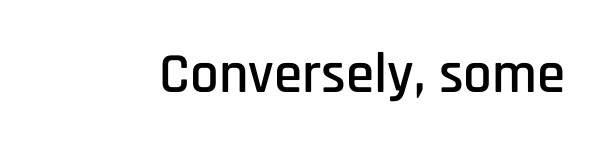
{"serif": "no", "italic": "no", "width": "condensed", "stroke_contrast": "low", "x_height": "large", "monospaced": "no", "underline": "no", "letter_spacing": "normal", "letter_spacing_em": 0.0, "glyph_px": 57}
